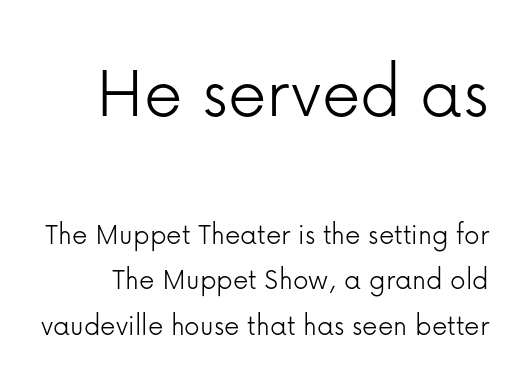
{"serif": "no", "italic": "no", "bold": "no", "weight": "light", "width": "normal", "stroke_contrast": "low", "x_height": "medium", "monospaced": "no", "underline": "no", "line_spacing": "normal", "line_spacing_ratio": 1.46, "letter_spacing": "normal", "letter_spacing_em": 0.0, "larger_block": "first", "size_ratio": 2.48, "glyph_px": 77}
